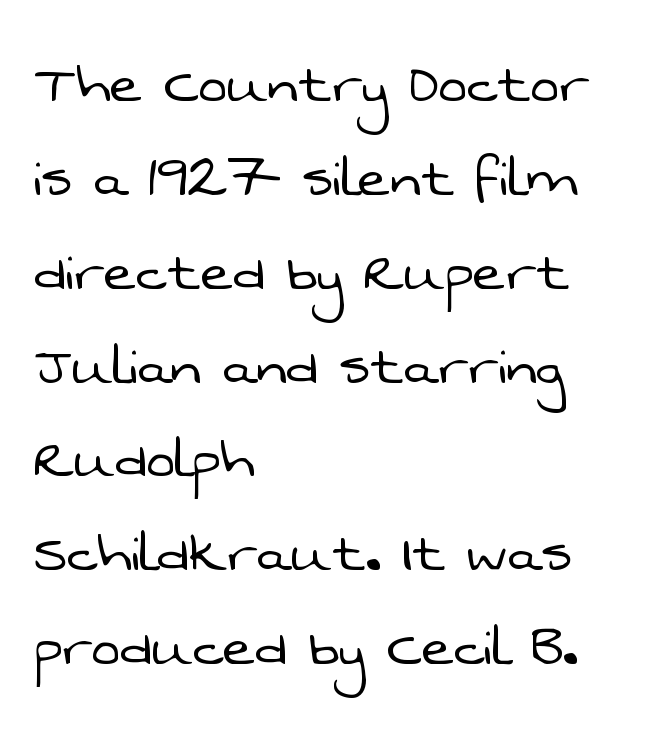
Q: Is the text bold? A: No.
Q: Is the typeface a serif or a sans-serif typeface? A: Sans-serif.
Q: Is the text underlined? A: No.
Q: How is the paragraph aligned? A: Left-aligned.
Q: Is the spacing between letters normal or unusually wide? A: Normal.
Q: Is the spacing between lines tight, normal or loose? A: Normal.
Q: Width (condensed, normal, or wide)? A: Normal.
Q: Stroke contrast? A: Low.
Q: x-height? A: Medium.
Q: Monospaced? A: No.
